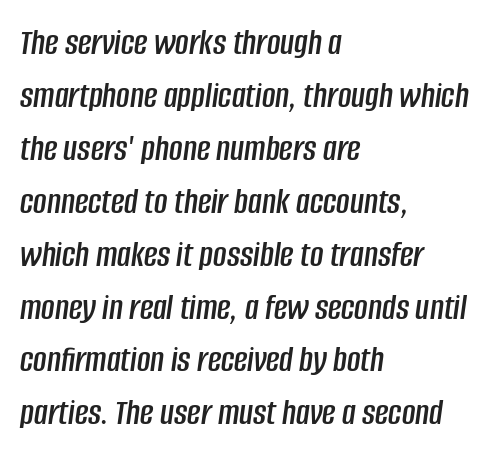
Q: Is the text italic (slanted)? A: Yes, it leans right by about 8 degrees.
Q: Is the text underlined? A: No.
Q: How is the paragraph aligned? A: Left-aligned.
Q: Is the spacing between letters normal or unusually wide? A: Normal.
Q: Is the spacing between lines tight, normal or loose? A: Normal.
Q: Width (condensed, normal, or wide)? A: Condensed.
Q: Stroke contrast? A: Low.
Q: x-height? A: Large.
Q: Monospaced? A: No.
